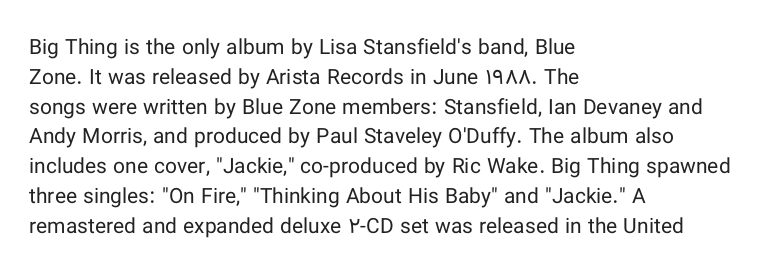
Quick note: interline space is typical. Nothing unusual about the tracking: characters are spaced as the font intends. Unmarked baselines from the first word to the last. No italicization has been applied; the sample stays upright.
